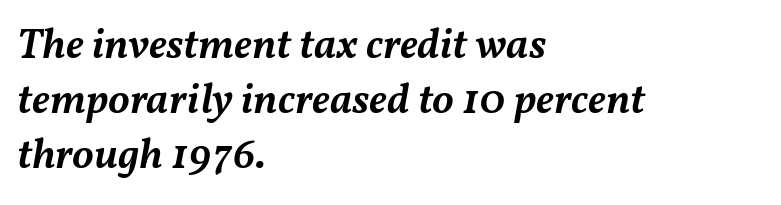
Q: Is the text bold? A: Semi-bold.
Q: Is the text italic (slanted)? A: Yes, it leans right by about 11 degrees.
Q: Is the text underlined? A: No.
Q: How is the paragraph aligned? A: Left-aligned.
Q: Is the spacing between letters normal or unusually wide? A: Normal.
Q: Is the spacing between lines tight, normal or loose? A: Normal.
Q: Width (condensed, normal, or wide)? A: Normal.
Q: Stroke contrast? A: Medium.
Q: x-height? A: Medium.
Q: Monospaced? A: No.
